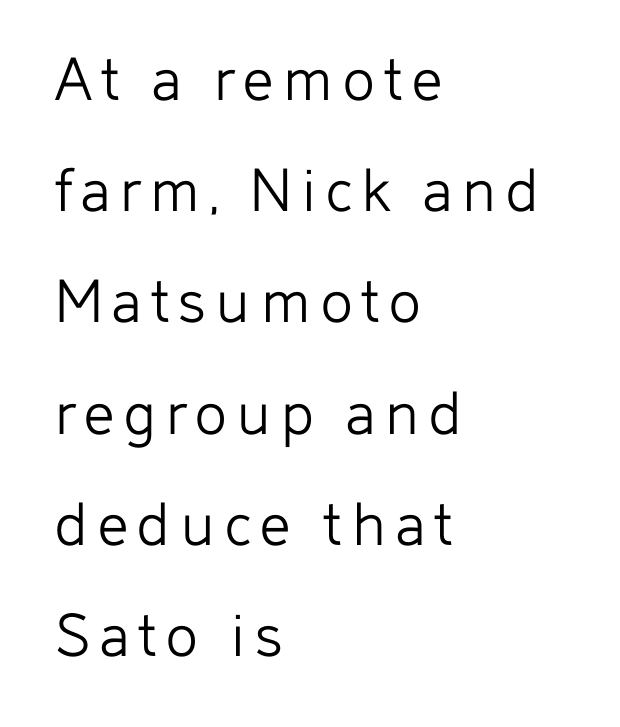
The image shows 67 px light sans-serif type, upright; set left-aligned, normal line spacing (1.66x), not underlined; low stroke contrast and a medium x-height.
